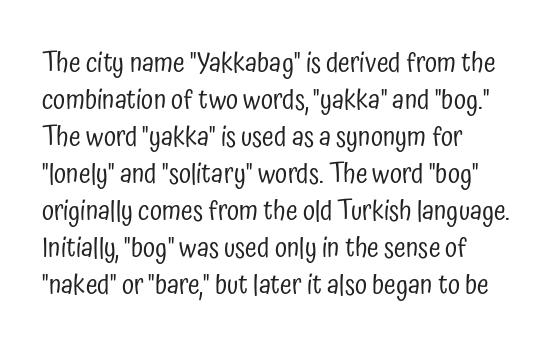
{"italic": "no", "bold": "no", "underline": "no", "align": "left", "line_spacing": "normal", "line_spacing_ratio": 1.37, "letter_spacing": "normal", "letter_spacing_em": 0.0, "glyph_px": 27}
